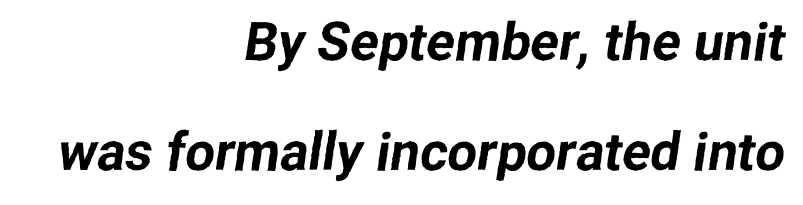
The image shows 53 px sans-serif type; set right-aligned, loose line spacing (2.08x), normal letter spacing, not underlined; low stroke contrast and a medium x-height.
